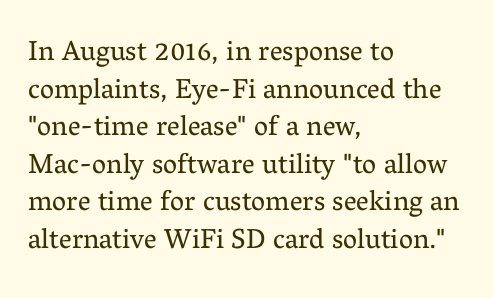
Q: Is the text bold? A: No.
Q: Is the text italic (slanted)? A: No, it is upright.
Q: Is the typeface a serif or a sans-serif typeface? A: Serif.
Q: Is the text underlined? A: No.
Q: How is the paragraph aligned? A: Left-aligned.
Q: Is the spacing between letters normal or unusually wide? A: Normal.
Q: Is the spacing between lines tight, normal or loose? A: Normal.
Q: Width (condensed, normal, or wide)? A: Normal.
Q: Stroke contrast? A: Medium.
Q: x-height? A: Medium.
Q: Monospaced? A: No.
